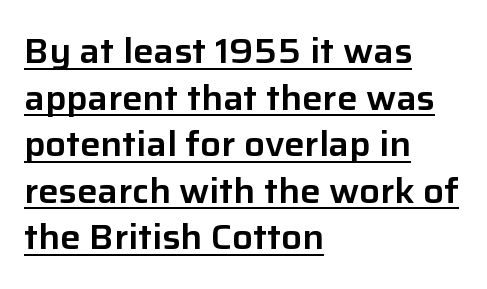
Q: Is the text italic (slanted)? A: No, it is upright.
Q: Is the typeface a serif or a sans-serif typeface? A: Sans-serif.
Q: Is the text underlined? A: Yes.
Q: How is the paragraph aligned? A: Left-aligned.
Q: Is the spacing between letters normal or unusually wide? A: Normal.
Q: Is the spacing between lines tight, normal or loose? A: Normal.
Q: Width (condensed, normal, or wide)? A: Normal.
Q: Stroke contrast? A: Low.
Q: x-height? A: Medium.
Q: Monospaced? A: No.
